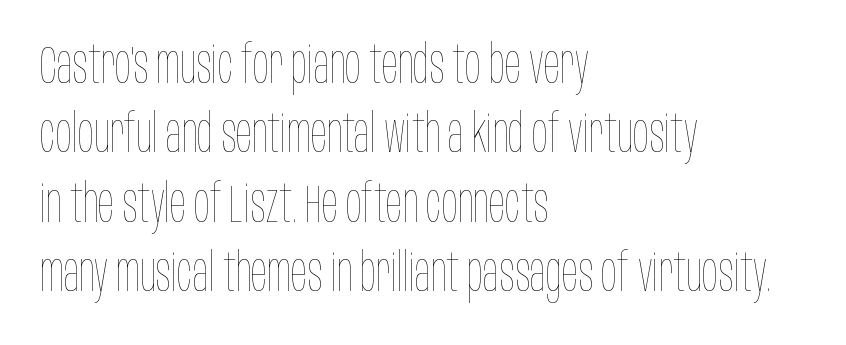
Q: Is the text bold? A: No.
Q: Is the text italic (slanted)? A: No, it is upright.
Q: Is the text underlined? A: No.
Q: How is the paragraph aligned? A: Left-aligned.
Q: Is the spacing between letters normal or unusually wide? A: Normal.
Q: Is the spacing between lines tight, normal or loose? A: Normal.
Q: Width (condensed, normal, or wide)? A: Condensed.
Q: Stroke contrast? A: Low.
Q: x-height? A: Large.
Q: Monospaced? A: No.
